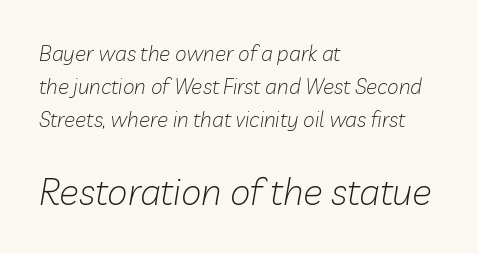
Q: Is the text bold? A: No.
Q: Is the text italic (slanted)? A: Yes, it leans right by about 10 degrees.
Q: Is the text underlined? A: No.
Q: How is the paragraph aligned? A: Left-aligned.
Q: Is the spacing between letters normal or unusually wide? A: Normal.
Q: Is the spacing between lines tight, normal or loose? A: Normal.
Q: Which block of text is set in a larger size, the first (top) or the second (bottom)? A: The second (bottom) one.
Q: Width (condensed, normal, or wide)? A: Normal.
Q: Stroke contrast? A: Low.
Q: x-height? A: Medium.
Q: Monospaced? A: No.
